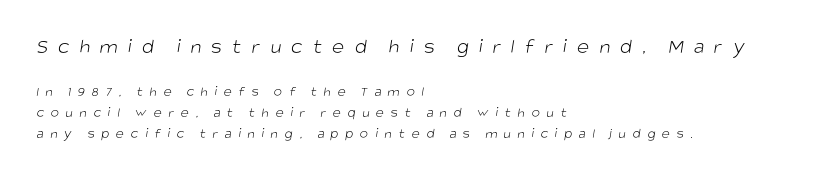
Q: Is the text bold? A: No.
Q: Is the text underlined? A: No.
Q: How is the paragraph aligned? A: Left-aligned.
Q: Is the spacing between letters normal or unusually wide? A: Unusually wide.
Q: Is the spacing between lines tight, normal or loose? A: Normal.
Q: Which block of text is set in a larger size, the first (top) or the second (bottom)? A: The first (top) one.
